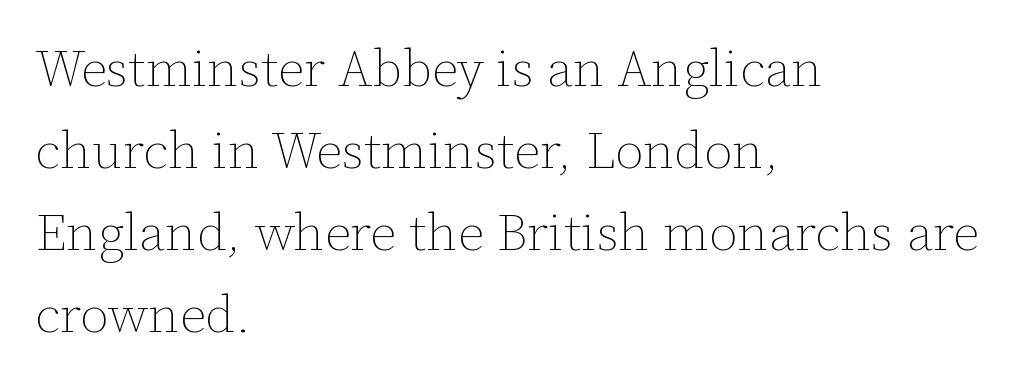
The image shows 52 px thin type, upright; set left-aligned, normal line spacing (1.58x), normal letter spacing, not underlined; low stroke contrast and a medium x-height.
